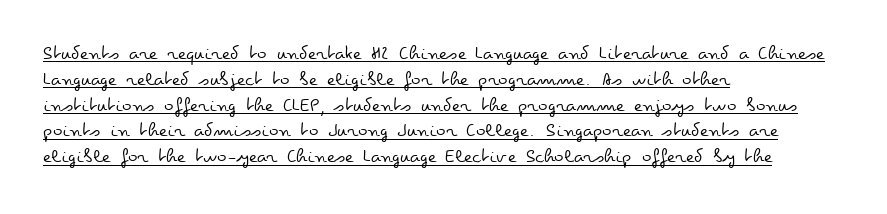
{"italic": "no", "bold": "no", "underline": "yes", "align": "left", "line_spacing": "normal", "line_spacing_ratio": 1.29, "letter_spacing": "normal", "letter_spacing_em": 0.0, "glyph_px": 20}
